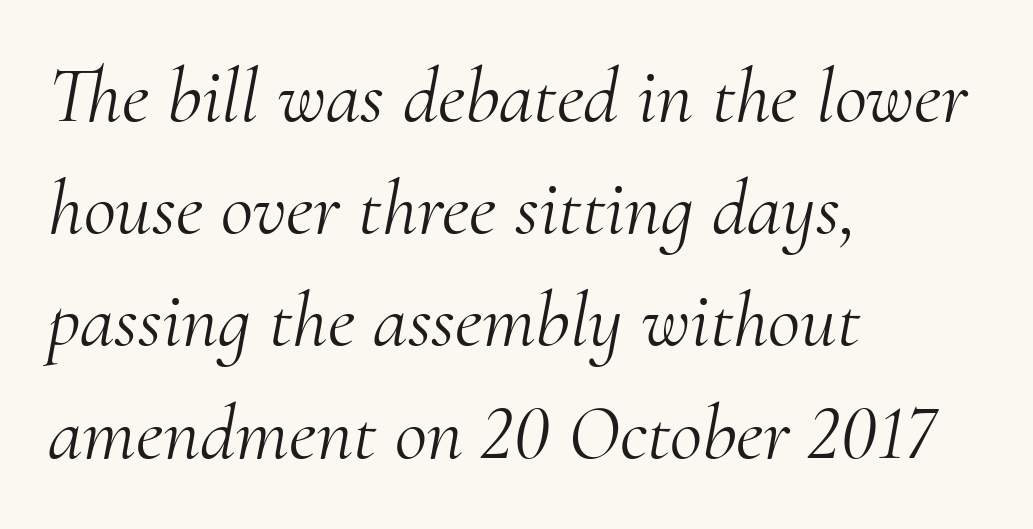
The image shows 79 px light serif type, italic (leaning right); set left-aligned, normal line spacing (1.42x), normal letter spacing, not underlined; medium stroke contrast and a small x-height.
